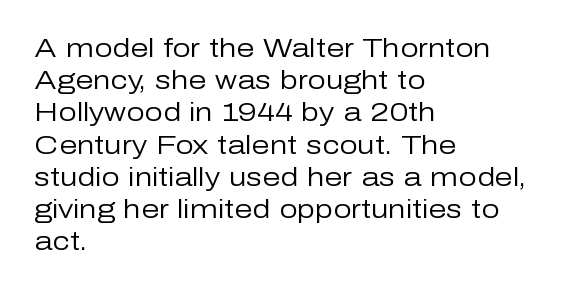
The image shows 26 px text type, upright; set left-aligned, line spacing 1.24x, normal letter spacing, not underlined.
